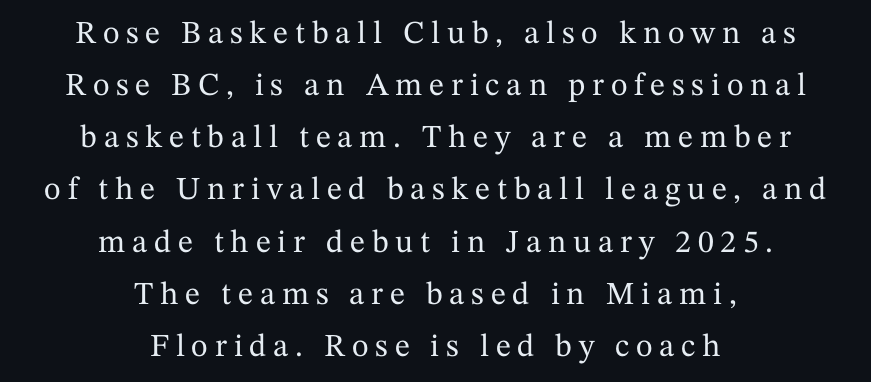
Q: Is the text italic (slanted)? A: No, it is upright.
Q: Is the typeface a serif or a sans-serif typeface? A: Serif.
Q: Is the text underlined? A: No.
Q: How is the paragraph aligned? A: Centered.
Q: Is the spacing between letters normal or unusually wide? A: Unusually wide.
Q: Is the spacing between lines tight, normal or loose? A: Normal.
Q: Width (condensed, normal, or wide)? A: Normal.
Q: Stroke contrast? A: Medium.
Q: x-height? A: Medium.
Q: Monospaced? A: No.
